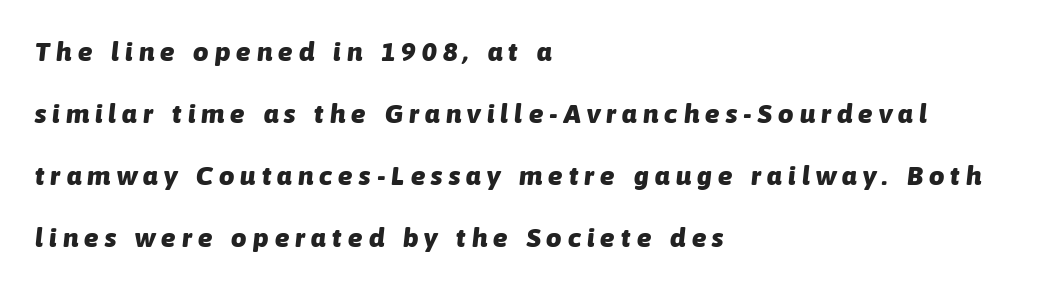
{"italic": "yes", "lean": "right", "slant_degrees": 6, "bold": "yes", "underline": "no", "align": "left", "line_spacing": "loose", "line_spacing_ratio": 2.3, "letter_spacing": "wide", "letter_spacing_em": 0.23, "glyph_px": 27}
